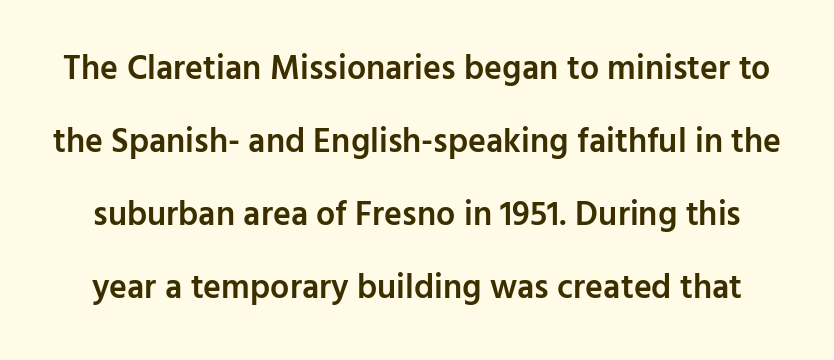
{"serif": "no", "italic": "no", "bold": "semi", "weight": "semibold", "width": "normal", "stroke_contrast": "low", "x_height": "medium", "monospaced": "no", "underline": "no", "line_spacing": "loose", "line_spacing_ratio": 2.15, "letter_spacing": "normal", "letter_spacing_em": 0.0, "glyph_px": 34}
